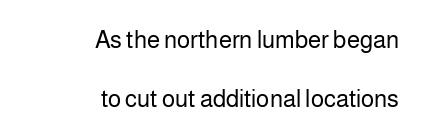
The glyphs are unaccompanied by any horizontal stroke below them. Unbolded letterforms with no extra heft. Vertical spacing — loose. Posture: upright roman. Which margin do the lines hug? The right one — the left edge is uneven.
